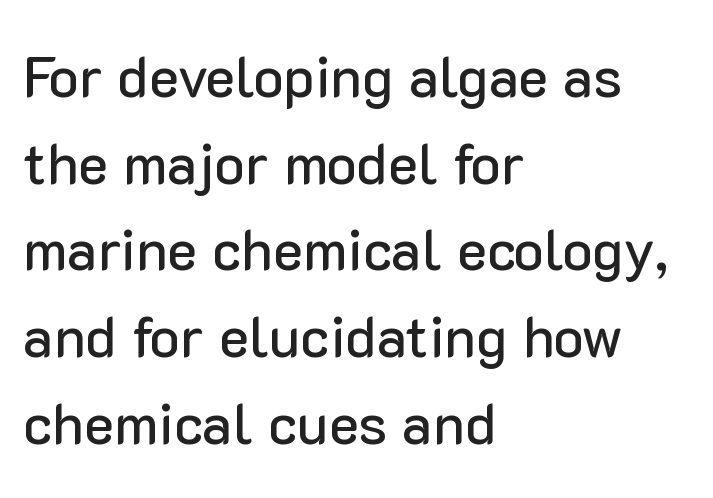
{"serif": "no", "italic": "no", "width": "normal", "stroke_contrast": "low", "x_height": "medium", "monospaced": "no", "underline": "no", "align": "left", "line_spacing": "normal", "line_spacing_ratio": 1.52, "letter_spacing": "normal", "letter_spacing_em": 0.0, "glyph_px": 57}
